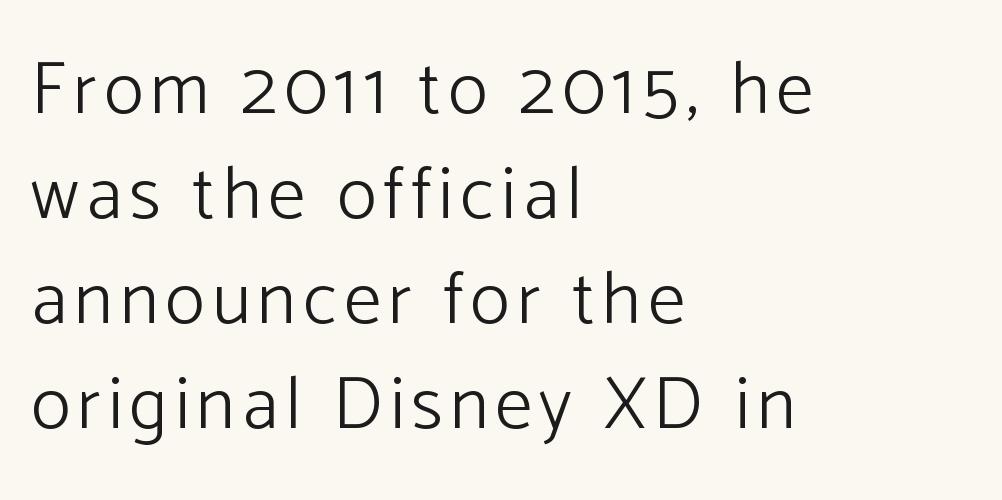
Q: Is the text bold? A: No.
Q: Is the text italic (slanted)? A: No, it is upright.
Q: Is the typeface a serif or a sans-serif typeface? A: Sans-serif.
Q: Is the text underlined? A: No.
Q: How is the paragraph aligned? A: Left-aligned.
Q: Is the spacing between lines tight, normal or loose? A: Normal.
Q: Width (condensed, normal, or wide)? A: Normal.
Q: Stroke contrast? A: Low.
Q: x-height? A: Medium.
Q: Monospaced? A: No.
